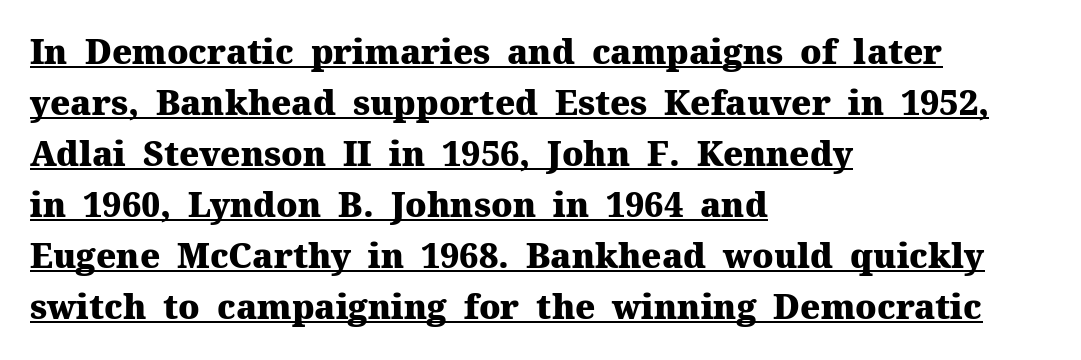
Stroke terminals: seriffed. Evenly set lines give the paragraph a standard silhouette. The tracking reads as untouched default to a designer's eye. In CSS terms this would be text-align: left.
